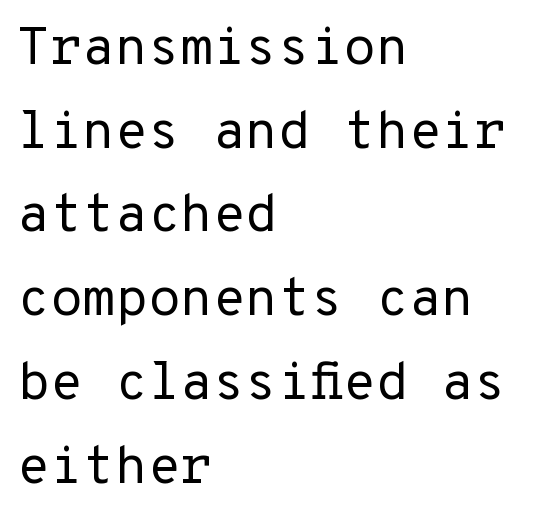
Q: Is the text bold? A: No.
Q: Is the text italic (slanted)? A: No, it is upright.
Q: Is the typeface a serif or a sans-serif typeface? A: Sans-serif.
Q: Is the text underlined? A: No.
Q: How is the paragraph aligned? A: Left-aligned.
Q: Is the spacing between letters normal or unusually wide? A: Normal.
Q: Is the spacing between lines tight, normal or loose? A: Normal.
Q: Width (condensed, normal, or wide)? A: Normal.
Q: Stroke contrast? A: Low.
Q: x-height? A: Medium.
Q: Monospaced? A: Yes.
